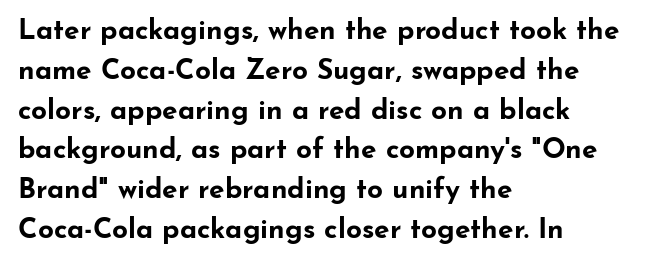
Q: Is the text bold? A: Yes.
Q: Is the text italic (slanted)? A: No, it is upright.
Q: Is the typeface a serif or a sans-serif typeface? A: Sans-serif.
Q: Is the text underlined? A: No.
Q: How is the paragraph aligned? A: Left-aligned.
Q: Is the spacing between letters normal or unusually wide? A: Normal.
Q: Is the spacing between lines tight, normal or loose? A: Normal.
Q: Width (condensed, normal, or wide)? A: Wide.
Q: Stroke contrast? A: Low.
Q: x-height? A: Small.
Q: Monospaced? A: No.
